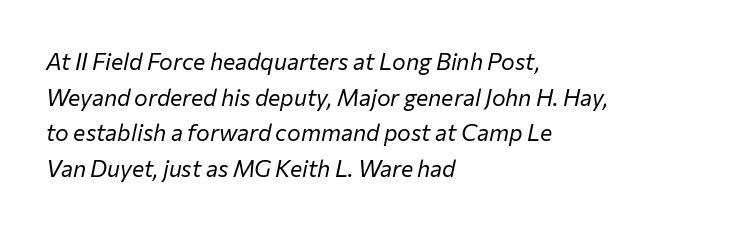
The image shows 23 px text type, italic (leaning right); set left-aligned, normal line spacing (1.55x), normal letter spacing, not underlined.
